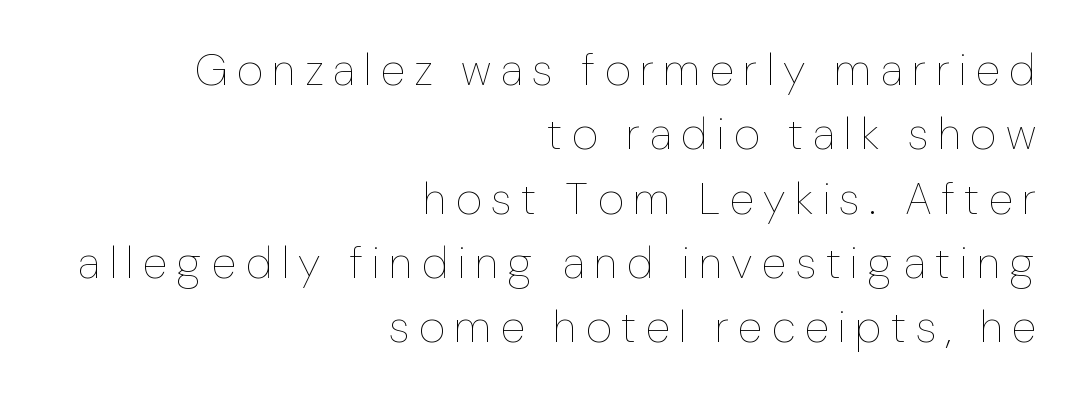
Q: Is the text bold? A: No.
Q: Is the text italic (slanted)? A: No, it is upright.
Q: Is the text underlined? A: No.
Q: How is the paragraph aligned? A: Right-aligned.
Q: Is the spacing between letters normal or unusually wide? A: Unusually wide.
Q: Is the spacing between lines tight, normal or loose? A: Normal.
Q: Width (condensed, normal, or wide)? A: Normal.
Q: Stroke contrast? A: Low.
Q: x-height? A: Medium.
Q: Monospaced? A: No.
